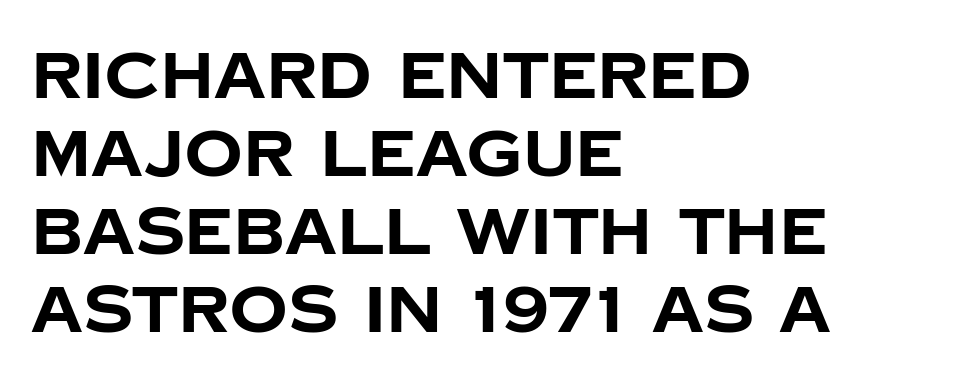
{"serif": "no", "italic": "no", "bold": "yes", "weight": "bold", "width": "normal", "stroke_contrast": "low", "x_height": "large", "monospaced": "no", "underline": "no", "align": "left", "line_spacing_ratio": 1.2, "letter_spacing": "normal", "letter_spacing_em": 0.0, "glyph_px": 65}
